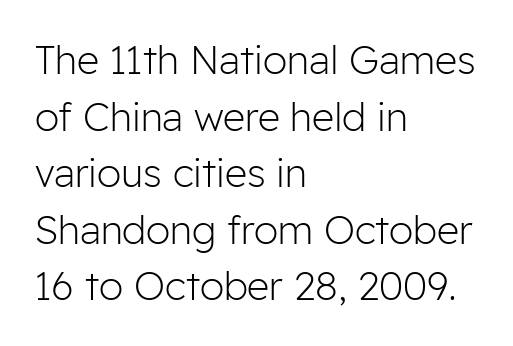
Q: Is the text bold? A: No.
Q: Is the text italic (slanted)? A: No, it is upright.
Q: Is the typeface a serif or a sans-serif typeface? A: Sans-serif.
Q: Is the text underlined? A: No.
Q: How is the paragraph aligned? A: Left-aligned.
Q: Is the spacing between letters normal or unusually wide? A: Normal.
Q: Is the spacing between lines tight, normal or loose? A: Normal.
Q: Width (condensed, normal, or wide)? A: Normal.
Q: Stroke contrast? A: Low.
Q: x-height? A: Medium.
Q: Monospaced? A: No.
